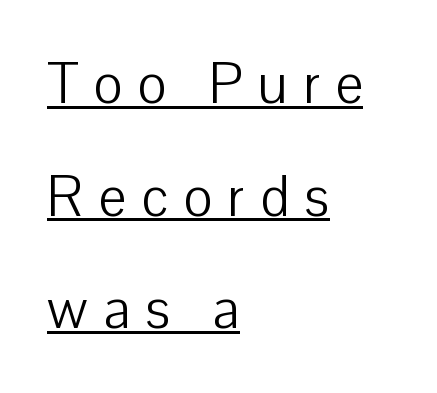
{"serif": "no", "italic": "no", "bold": "no", "weight": "light", "width": "normal", "stroke_contrast": "low", "x_height": "medium", "monospaced": "no", "underline": "yes", "align": "left", "line_spacing": "loose", "line_spacing_ratio": 2.01, "letter_spacing": "wide", "letter_spacing_em": 0.27, "glyph_px": 56}
